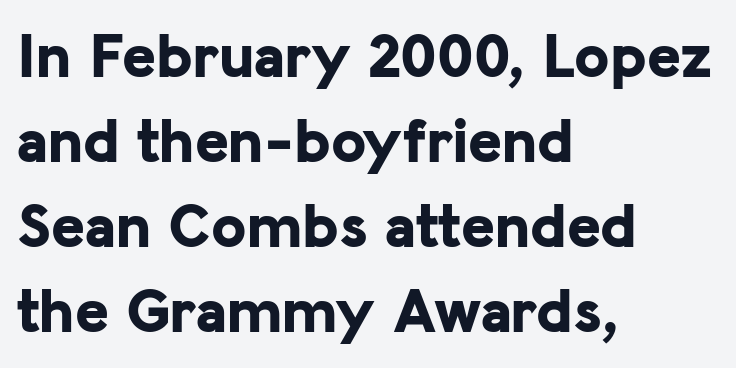
{"serif": "no", "italic": "no", "bold": "yes", "weight": "bold", "width": "normal", "stroke_contrast": "low", "x_height": "medium", "monospaced": "no", "underline": "no", "align": "left", "line_spacing": "normal", "line_spacing_ratio": 1.33, "letter_spacing": "normal", "letter_spacing_em": 0.0, "glyph_px": 64}
